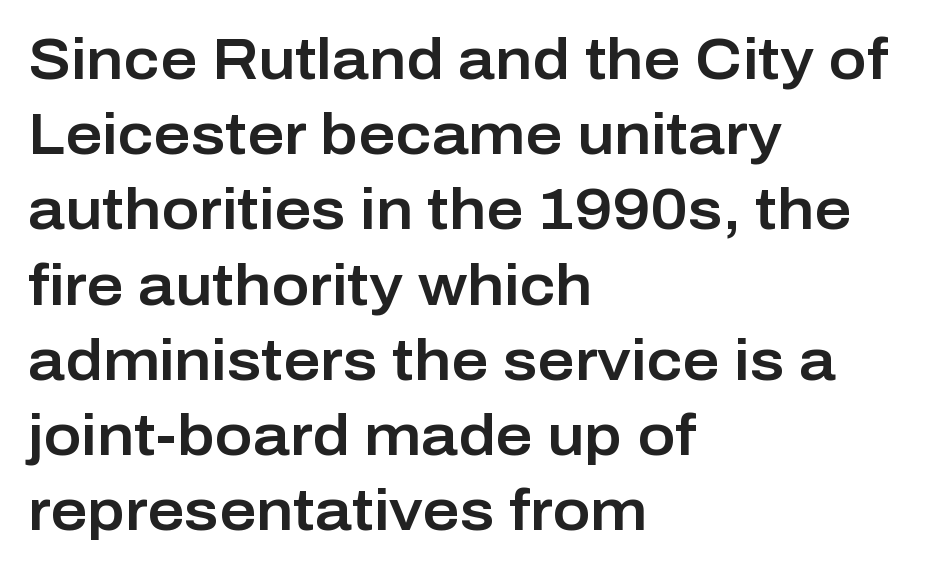
{"serif": "no", "italic": "no", "width": "normal", "stroke_contrast": "low", "x_height": "medium", "monospaced": "no", "underline": "no", "align": "left", "line_spacing": "normal", "line_spacing_ratio": 1.32, "letter_spacing": "normal", "letter_spacing_em": 0.0, "glyph_px": 57}
